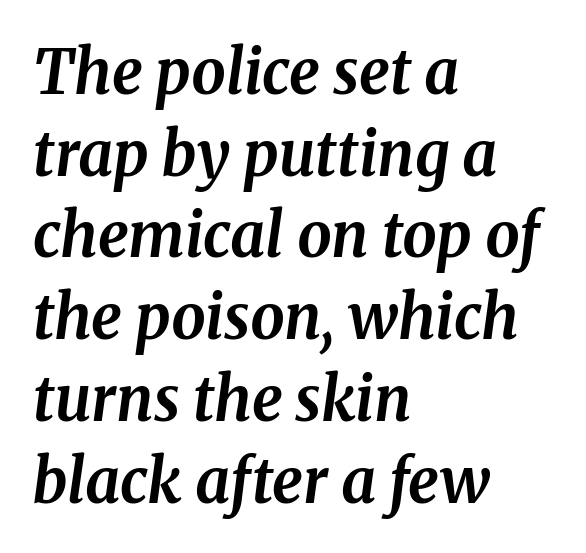
The image shows 61 px bold serif type, italic (leaning right); set left-aligned, normal line spacing (1.34x), normal letter spacing, not underlined; medium stroke contrast and a medium x-height.
